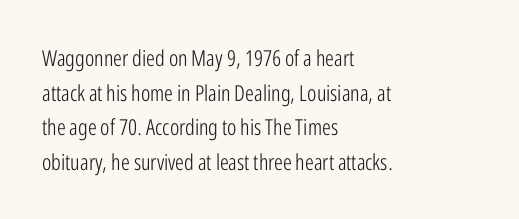
Q: Is the text bold? A: No.
Q: Is the text italic (slanted)? A: No, it is upright.
Q: Is the text underlined? A: No.
Q: How is the paragraph aligned? A: Left-aligned.
Q: Is the spacing between letters normal or unusually wide? A: Normal.
Q: Is the spacing between lines tight, normal or loose? A: Normal.
